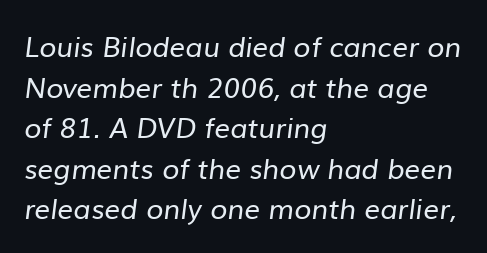
A typesetter would call this leading conventional body-copy spacing. The type is set solid horizontally, with unmodified tracking. One-word summary of the alignment: left. You could not count columns in this text — the font is proportionally spaced.
